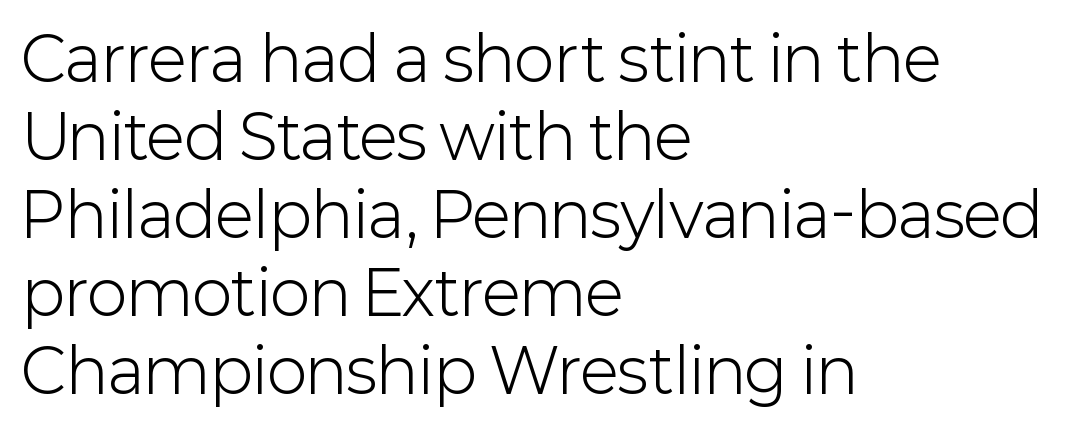
Q: Is the text bold? A: No.
Q: Is the text italic (slanted)? A: No, it is upright.
Q: Is the typeface a serif or a sans-serif typeface? A: Sans-serif.
Q: Is the text underlined? A: No.
Q: How is the paragraph aligned? A: Left-aligned.
Q: Is the spacing between letters normal or unusually wide? A: Normal.
Q: Is the spacing between lines tight, normal or loose? A: Normal.
Q: Width (condensed, normal, or wide)? A: Normal.
Q: Stroke contrast? A: Low.
Q: x-height? A: Medium.
Q: Monospaced? A: No.
